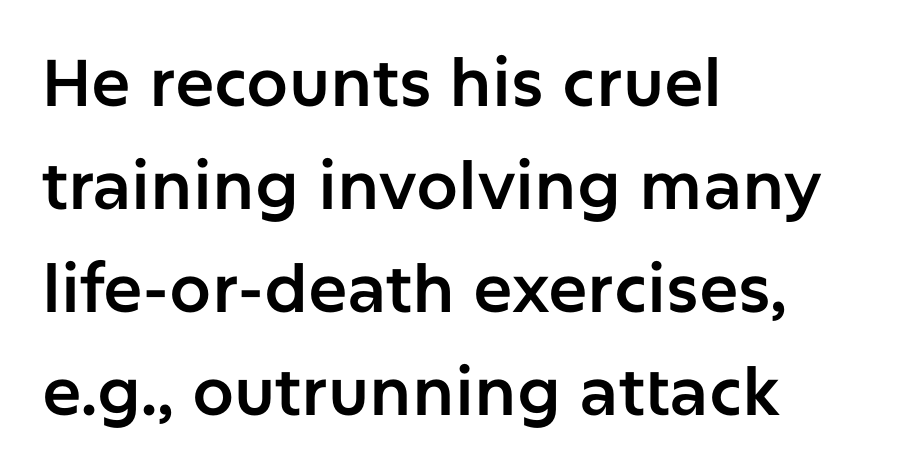
Q: Is the text italic (slanted)? A: No, it is upright.
Q: Is the typeface a serif or a sans-serif typeface? A: Sans-serif.
Q: Is the text underlined? A: No.
Q: How is the paragraph aligned? A: Left-aligned.
Q: Is the spacing between letters normal or unusually wide? A: Normal.
Q: Is the spacing between lines tight, normal or loose? A: Normal.
Q: Width (condensed, normal, or wide)? A: Normal.
Q: Stroke contrast? A: Low.
Q: x-height? A: Medium.
Q: Monospaced? A: No.
